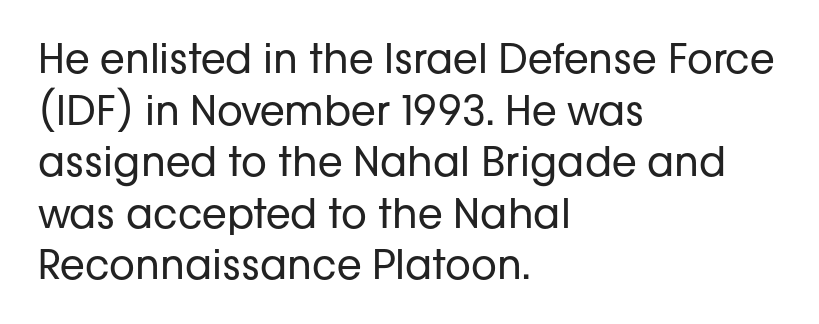
The image shows 40 px regular-weight sans-serif type, upright; set left-aligned, normal line spacing (1.29x), normal letter spacing, not underlined; low stroke contrast and a medium x-height.
